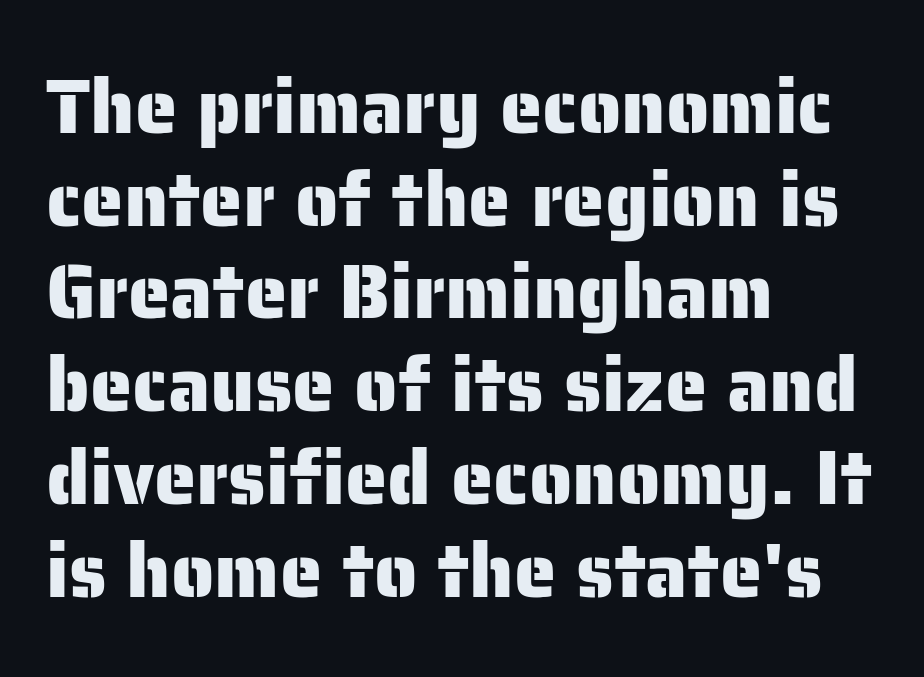
{"serif": "no", "italic": "no", "width": "normal", "stroke_contrast": "low", "x_height": "medium", "monospaced": "no", "underline": "no", "align": "left", "line_spacing_ratio": 1.22, "letter_spacing": "normal", "letter_spacing_em": 0.0, "glyph_px": 76}
